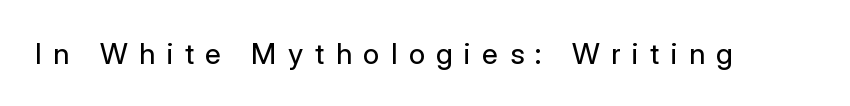
A typesetter would mark this as roman, not italic. Words appear elongated and porous because spacing is wide. The letters look calm and open, with moderate or lighter stems. Unmarked baselines from the first word to the last.
